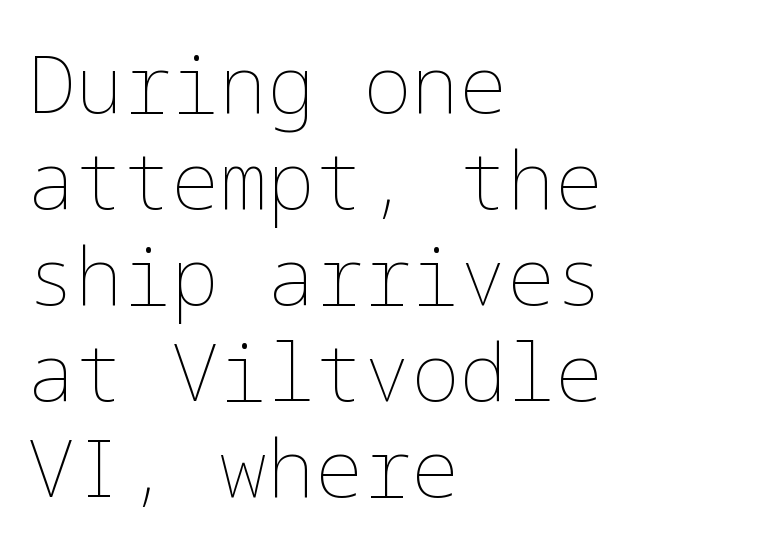
Q: Is the text bold? A: No.
Q: Is the text italic (slanted)? A: No, it is upright.
Q: Is the text underlined? A: No.
Q: How is the paragraph aligned? A: Left-aligned.
Q: Is the spacing between letters normal or unusually wide? A: Normal.
Q: Width (condensed, normal, or wide)? A: Normal.
Q: Stroke contrast? A: Low.
Q: x-height? A: Medium.
